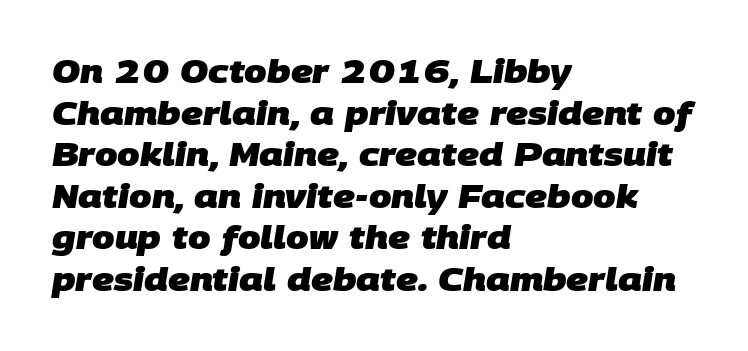
Q: Is the text bold? A: Yes.
Q: Is the typeface a serif or a sans-serif typeface? A: Sans-serif.
Q: Is the text underlined? A: No.
Q: How is the paragraph aligned? A: Left-aligned.
Q: Is the spacing between letters normal or unusually wide? A: Normal.
Q: Is the spacing between lines tight, normal or loose? A: Normal.
Q: Width (condensed, normal, or wide)? A: Normal.
Q: Stroke contrast? A: Low.
Q: x-height? A: Large.
Q: Monospaced? A: No.
